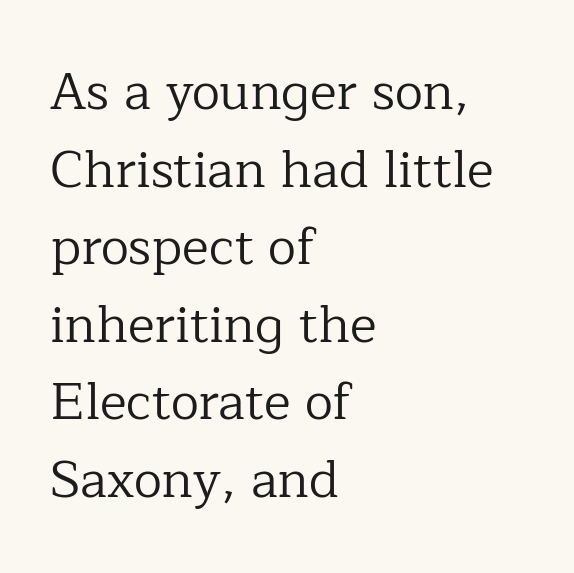
{"serif": "yes", "italic": "no", "bold": "no", "weight": "regular", "width": "normal", "stroke_contrast": "low", "x_height": "medium", "monospaced": "no", "underline": "no", "align": "left", "line_spacing": "normal", "line_spacing_ratio": 1.52, "letter_spacing": "normal", "letter_spacing_em": 0.0, "glyph_px": 51}
